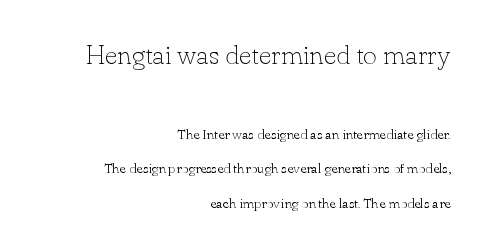
The image shows 27 px text type, upright; set right-aligned, loose line spacing (2.46x), normal letter spacing, not underlined; the first (top) block is 1.93x larger.
